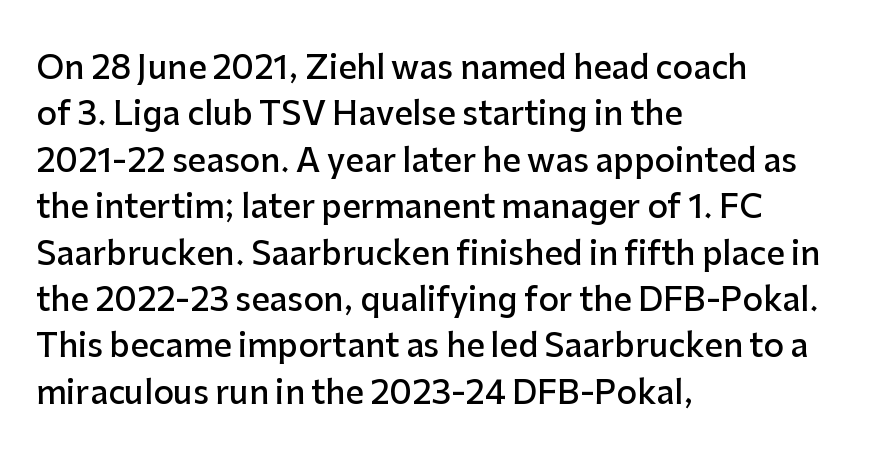
The image shows 32 px semibold sans-serif type, upright; set left-aligned, normal line spacing (1.45x), normal letter spacing, not underlined; low stroke contrast and a medium x-height.
